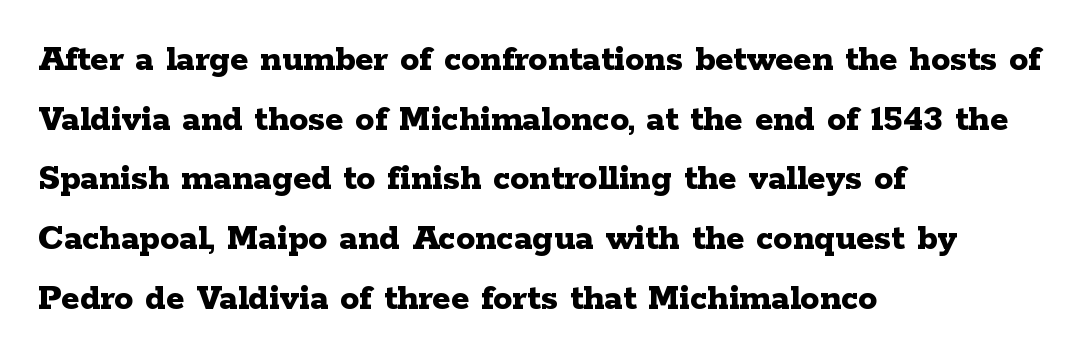
Notice how the stems are strictly vertical — no italics here. Here the designer chose a conventional face with non-uniform glyph widths. Words appear dense and cohesive because spacing is normal. Letterform terminals end in serifs throughout the passage. Successive baselines arrive at the customary interval. Students, this is bold: see how much ink each stroke carries.
